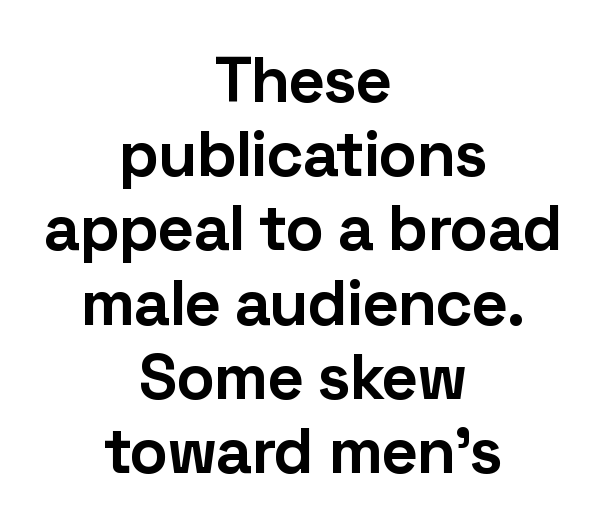
{"serif": "no", "italic": "no", "bold": "yes", "weight": "bold", "width": "normal", "stroke_contrast": "low", "x_height": "medium", "monospaced": "no", "underline": "no", "align": "center", "line_spacing_ratio": 1.16, "letter_spacing": "normal", "letter_spacing_em": 0.0, "glyph_px": 64}
